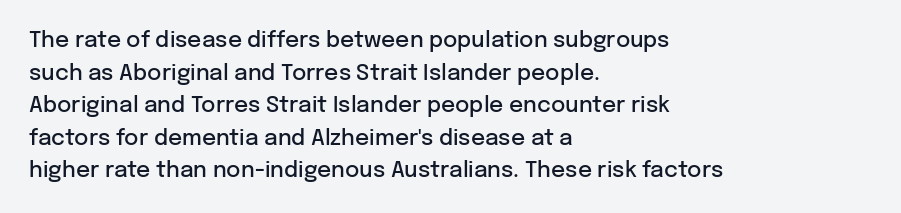
The image shows 22 px text type, upright; set left-aligned, normal line spacing (1.48x), normal letter spacing, not underlined.
